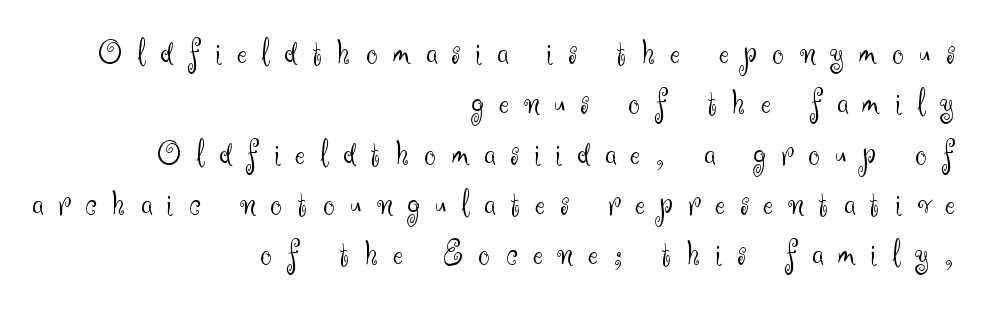
{"serif": "no", "italic": "no", "bold": "no", "weight": "light", "width": "normal", "stroke_contrast": "medium", "x_height": "small", "monospaced": "no", "underline": "no", "align": "right", "line_spacing": "normal", "line_spacing_ratio": 1.36, "letter_spacing": "wide", "letter_spacing_em": 0.41, "glyph_px": 37}
